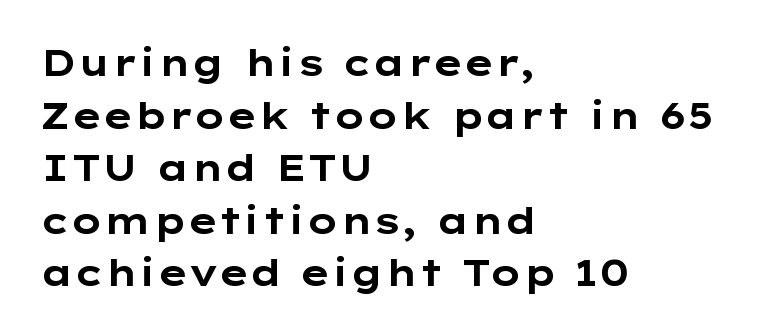
The image shows 36 px bold, wide sans-serif type, upright; set left-aligned, normal line spacing (1.46x), normal letter spacing, not underlined; low stroke contrast and a medium x-height.
